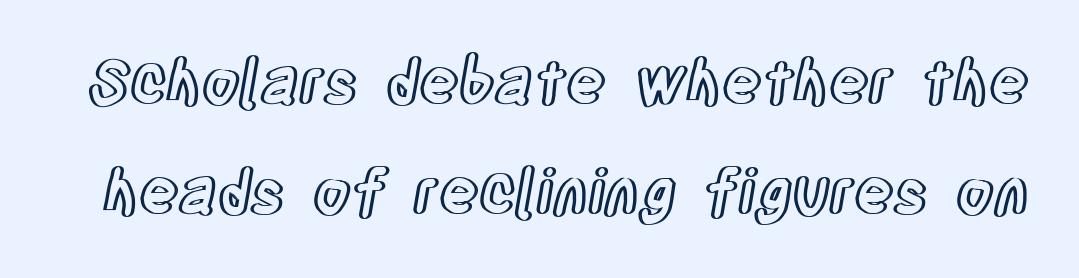
Letter spacing: default. Do the characters align in a grid? No, the font is proportional. The foot of each line stays bare and open.
